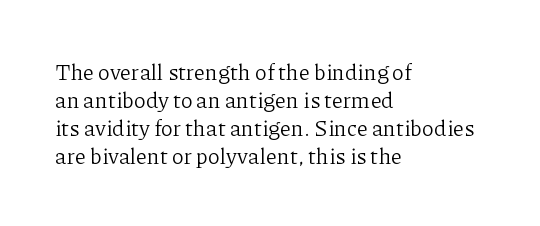
{"italic": "no", "bold": "no", "underline": "no", "align": "left", "line_spacing": "normal", "line_spacing_ratio": 1.27, "letter_spacing": "normal", "letter_spacing_em": 0.0, "glyph_px": 22}
